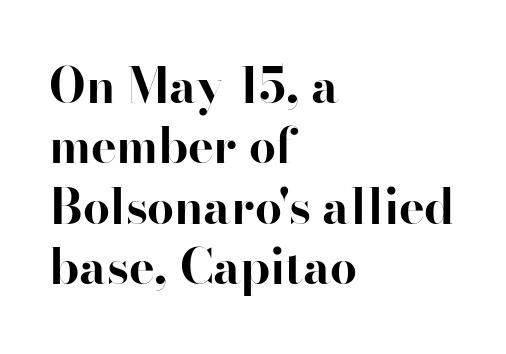
Q: Is the text bold? A: Yes.
Q: Is the text italic (slanted)? A: No, it is upright.
Q: Is the typeface a serif or a sans-serif typeface? A: Serif.
Q: Is the text underlined? A: No.
Q: How is the paragraph aligned? A: Left-aligned.
Q: Is the spacing between letters normal or unusually wide? A: Normal.
Q: Is the spacing between lines tight, normal or loose? A: Normal.
Q: Width (condensed, normal, or wide)? A: Normal.
Q: Stroke contrast? A: High.
Q: x-height? A: Small.
Q: Monospaced? A: No.
